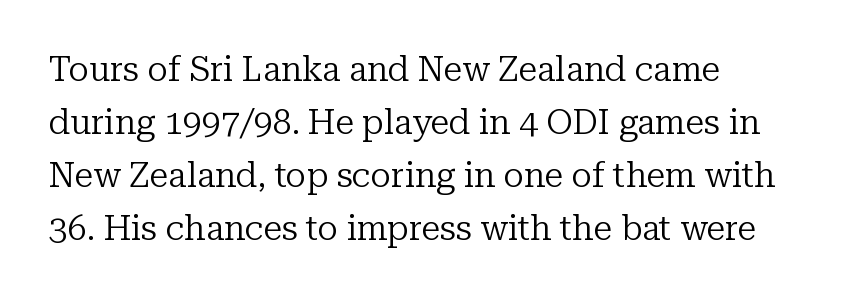
A quiet, ordinary-to-light weight characterises the typeface. Is there much room between lines? A standard amount, neither cramped nor airy. This is roman type, the default non-slanted kind. This rendering leaves character spacing at its baseline value. The passage shown is typed in a proportional face where columns would drift.
